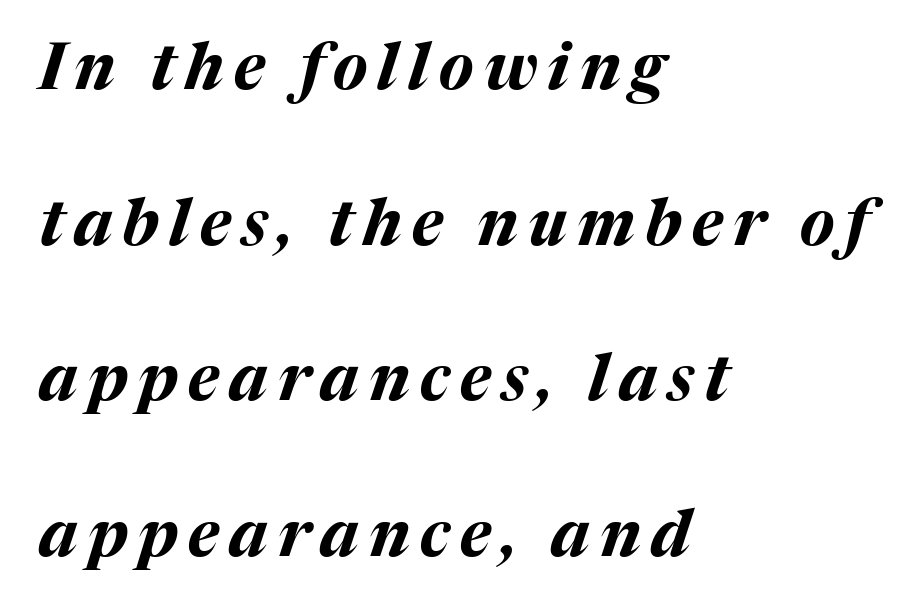
{"italic": "yes", "lean": "right", "slant_degrees": 17, "bold": "yes", "weight": "bold", "width": "normal", "stroke_contrast": "medium", "x_height": "medium", "monospaced": "no", "underline": "no", "align": "left", "line_spacing": "loose", "line_spacing_ratio": 2.43, "glyph_px": 64}
